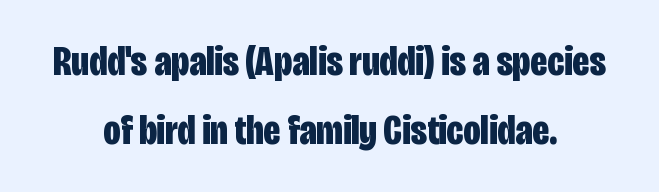
{"serif": "no", "italic": "no", "bold": "yes", "weight": "bold", "width": "condensed", "stroke_contrast": "low", "x_height": "large", "monospaced": "no", "underline": "no", "align": "center", "line_spacing": "normal", "line_spacing_ratio": 1.61, "letter_spacing": "normal", "letter_spacing_em": 0.0, "glyph_px": 43}
